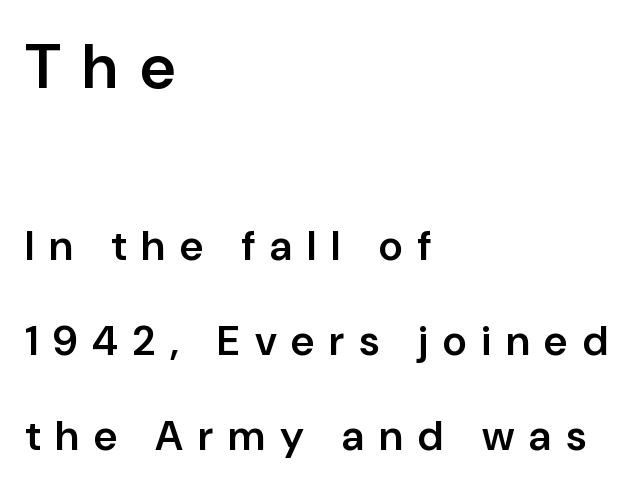
{"serif": "no", "italic": "no", "bold": "semi", "weight": "semibold", "width": "normal", "stroke_contrast": "low", "x_height": "medium", "monospaced": "no", "underline": "no", "align": "left", "line_spacing": "loose", "line_spacing_ratio": 2.26, "letter_spacing": "wide", "letter_spacing_em": 0.35, "larger_block": "first", "size_ratio": 1.5, "glyph_px": 63}
